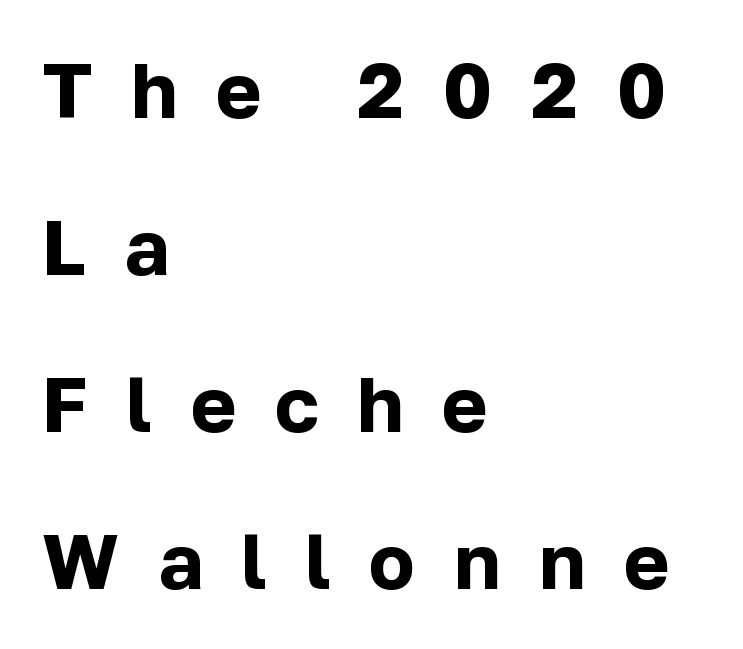
The image shows 77 px bold sans-serif type, upright; set left-aligned, loose line spacing (2.04x), unusually wide letter spacing (+0.5 em), not underlined; low stroke contrast and a medium x-height.
